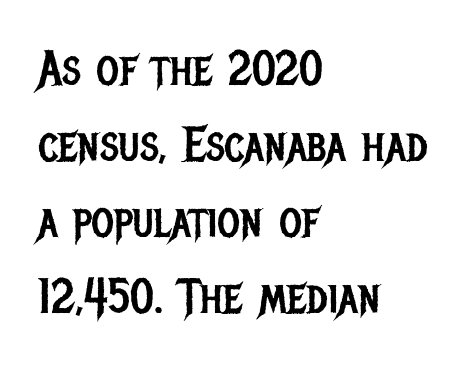
You could call the tracking neutral — neither tight nor loose. Character widths vary here, with narrow letters taking less room than wide ones. The face looks like a standard text weight, possibly lighter. The passage shown stacks its lines at a standard gap.
